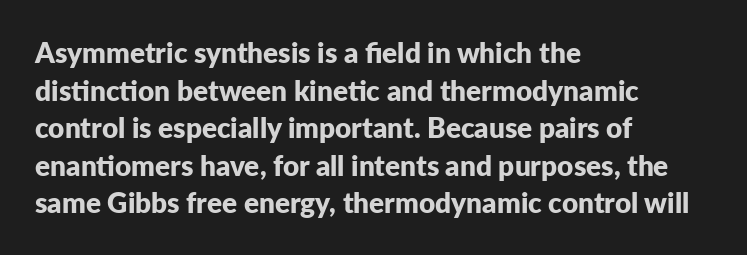
{"serif": "no", "italic": "no", "bold": "yes", "weight": "bold", "width": "normal", "stroke_contrast": "low", "x_height": "medium", "monospaced": "no", "underline": "no", "align": "left", "line_spacing": "normal", "line_spacing_ratio": 1.34, "letter_spacing": "normal", "letter_spacing_em": 0.0, "glyph_px": 28}
